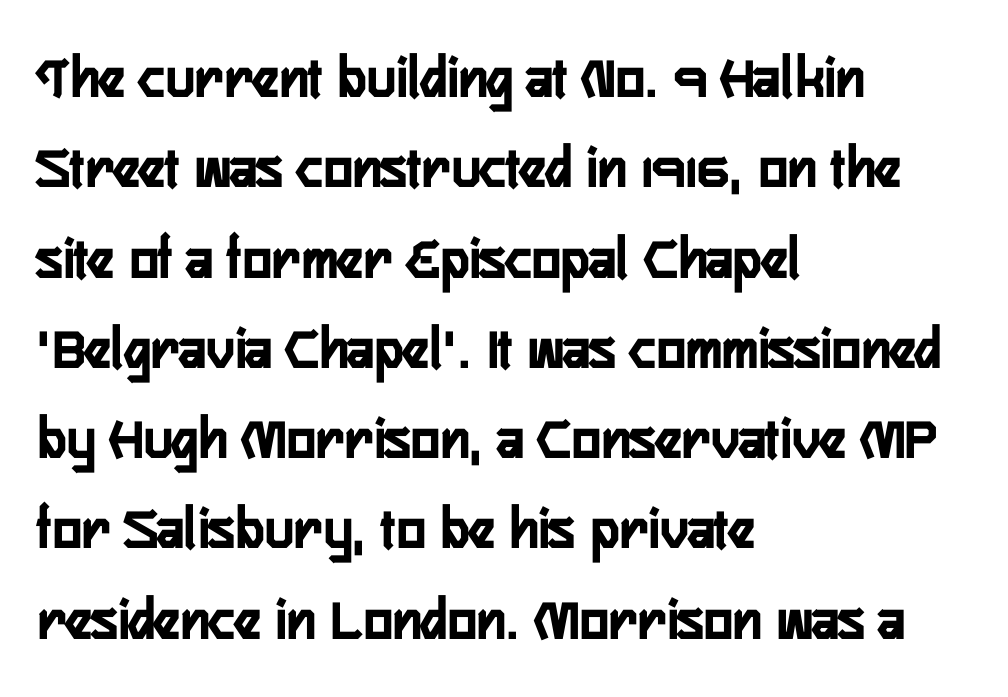
{"serif": "no", "italic": "no", "width": "condensed", "stroke_contrast": "low", "x_height": "medium", "monospaced": "no", "underline": "no", "align": "left", "line_spacing": "normal", "line_spacing_ratio": 1.48, "letter_spacing": "normal", "letter_spacing_em": 0.0, "glyph_px": 61}
